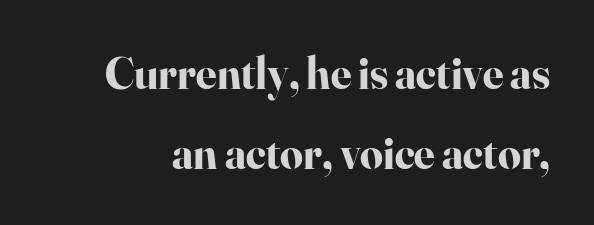
The characters display serif detailing at their extremities. Standard letterfit; no display-style spreading of the glyphs. The sample has been set heavy, in full bold. Do the characters align in a grid? No, the font is proportional. The font's upright variant was chosen for this text.
